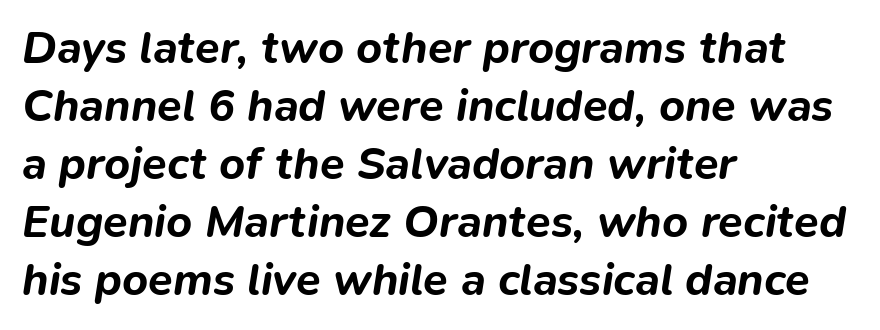
The image shows 45 px bold type, italic (leaning right); set left-aligned, normal line spacing (1.29x), normal letter spacing, not underlined; low stroke contrast and a medium x-height.
